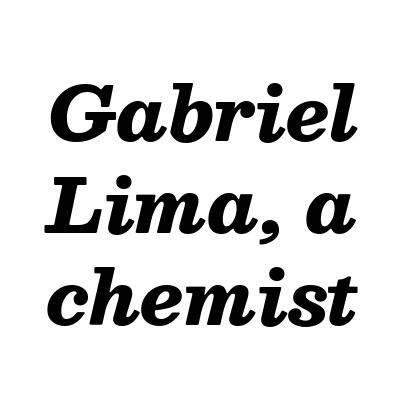
The image shows 74 px heavy type, italic (leaning right); set line spacing 1.24x, normal letter spacing, not underlined; medium stroke contrast and a medium x-height.
